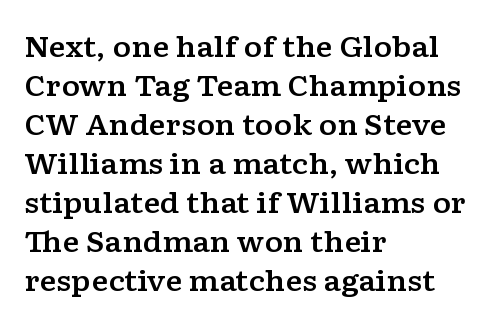
{"serif": "yes", "italic": "no", "width": "wide", "stroke_contrast": "low", "x_height": "medium", "monospaced": "no", "underline": "no", "align": "left", "line_spacing": "normal", "line_spacing_ratio": 1.39, "letter_spacing": "normal", "letter_spacing_em": 0.0, "glyph_px": 28}
